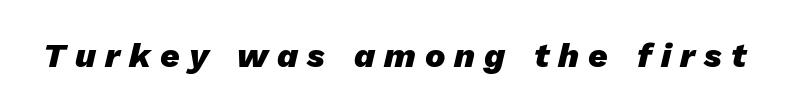
The image shows 34 px heavy type, italic (leaning right); set unusually wide letter spacing (+0.27 em), not underlined; low stroke contrast and a medium x-height.
